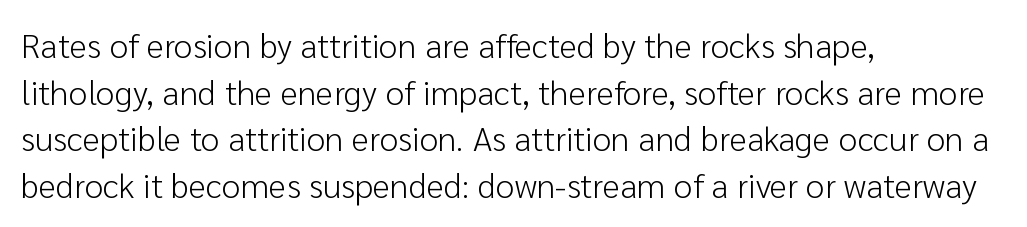
This is not heavy type; no bold has been used. Where is the straight margin? On the left. You can tell it's not italic because the verticals are truly vertical. Typographically, this falls in the sans-serif category.
